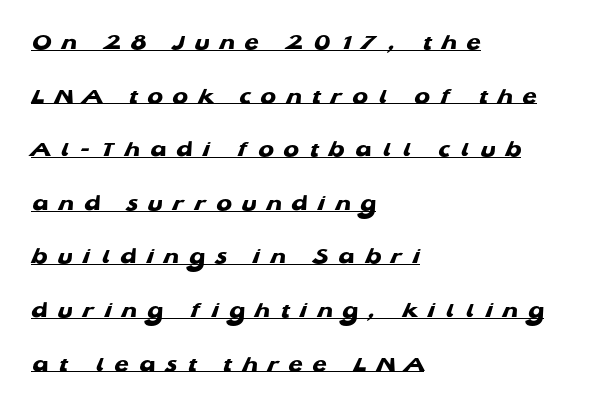
The image shows 23 px bold type; set left-aligned, loose line spacing (2.33x), unusually wide letter spacing (+0.44 em), underlined.
